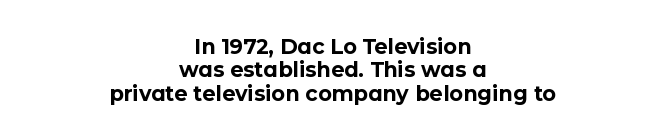
The image shows 21 px bold type, upright; set centered, tight line spacing (1.11x), normal letter spacing, not underlined.
